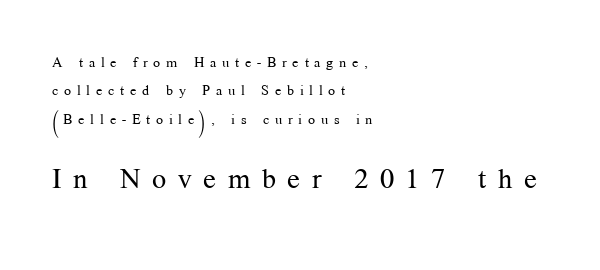
Q: Is the text bold? A: No.
Q: Is the text italic (slanted)? A: No, it is upright.
Q: Is the typeface a serif or a sans-serif typeface? A: Serif.
Q: Is the text underlined? A: No.
Q: How is the paragraph aligned? A: Left-aligned.
Q: Is the spacing between letters normal or unusually wide? A: Unusually wide.
Q: Is the spacing between lines tight, normal or loose? A: Loose.
Q: Which block of text is set in a larger size, the first (top) or the second (bottom)? A: The second (bottom) one.
Q: Width (condensed, normal, or wide)? A: Normal.
Q: Stroke contrast? A: Medium.
Q: x-height? A: Medium.
Q: Monospaced? A: No.
